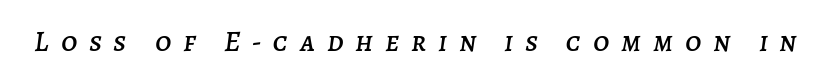
Tracking here is generous; glyphs stand well apart from one another. Decoration check: the copy has no underline. The letters advance in unequal steps, a hallmark of proportional type. Looking at the ascenders, they clearly lean.
